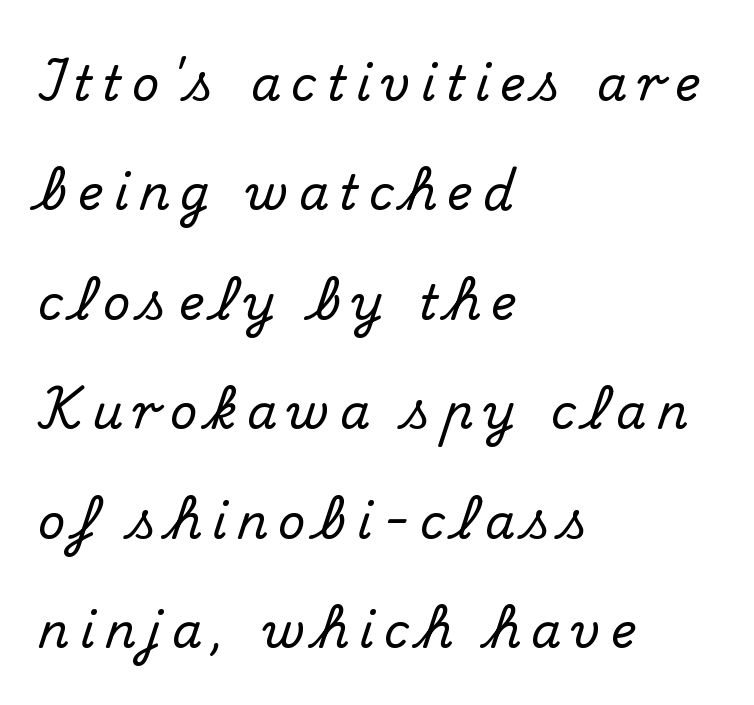
One-word summary of the alignment: left. Spacing verdict: proportional, widths tailored to each character. You could only call the tracking loose — the letters float apart. Baseline-to-baseline distance is far greater than the letter height. Check where the strokes stop: tiny serifs finish them off.
